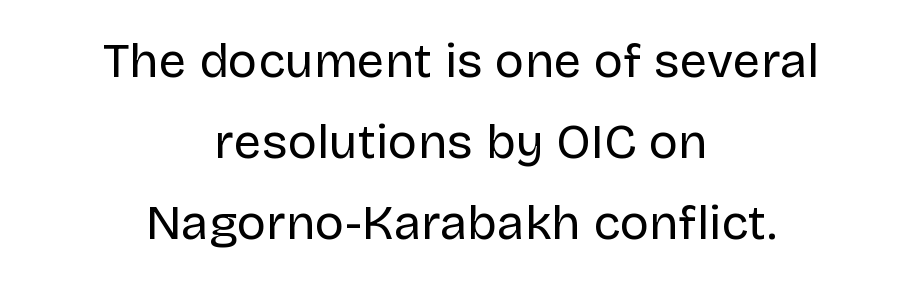
If you measured baseline to baseline, you'd find a middling distance. What stands out about the letter spacing? Nothing — it is the standard amount. The face used here is proportionally spaced, like ordinary book or web type. Note: no serifs on the glyphs.
